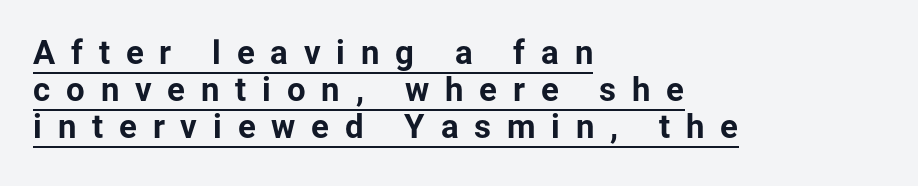
{"serif": "no", "italic": "no", "bold": "yes", "weight": "bold", "width": "normal", "stroke_contrast": "low", "x_height": "medium", "monospaced": "no", "underline": "yes", "align": "left", "line_spacing": "tight", "line_spacing_ratio": 1.12, "letter_spacing": "wide", "letter_spacing_em": 0.48, "glyph_px": 33}
